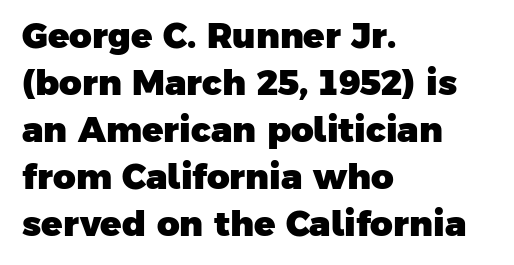
The image shows 35 px heavy sans-serif type; set left-aligned, normal line spacing (1.34x), normal letter spacing, not underlined; low stroke contrast and a medium x-height.
